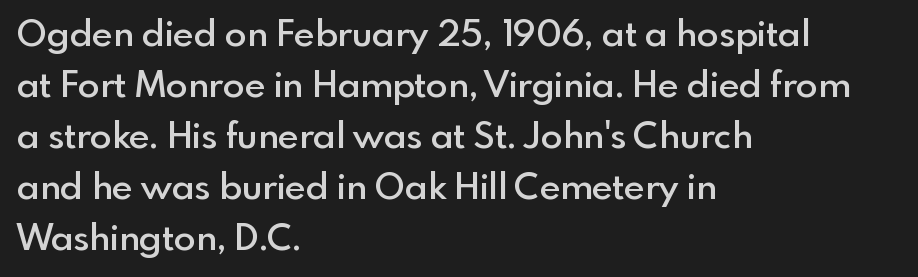
The image shows 36 px semibold sans-serif type, upright; set left-aligned, normal line spacing (1.42x), normal letter spacing, not underlined; a small x-height.
